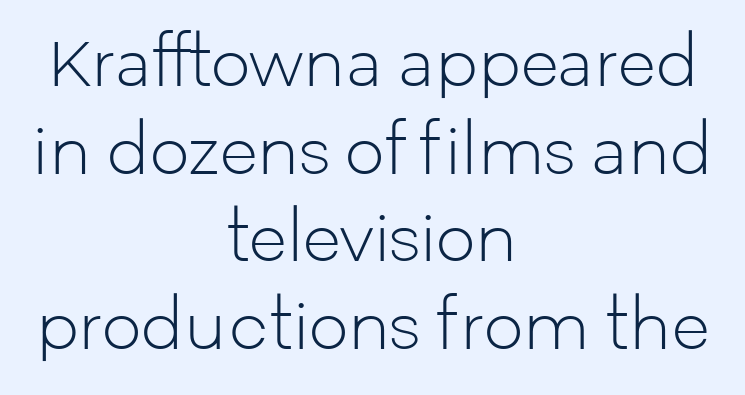
Leftover space on each line is divided equally before and after the words. Here the glyphs are tracked normally, forming tight word shapes. No letter is thick-stroked: the sample isn't bold. A bare baseline throughout the passage.
